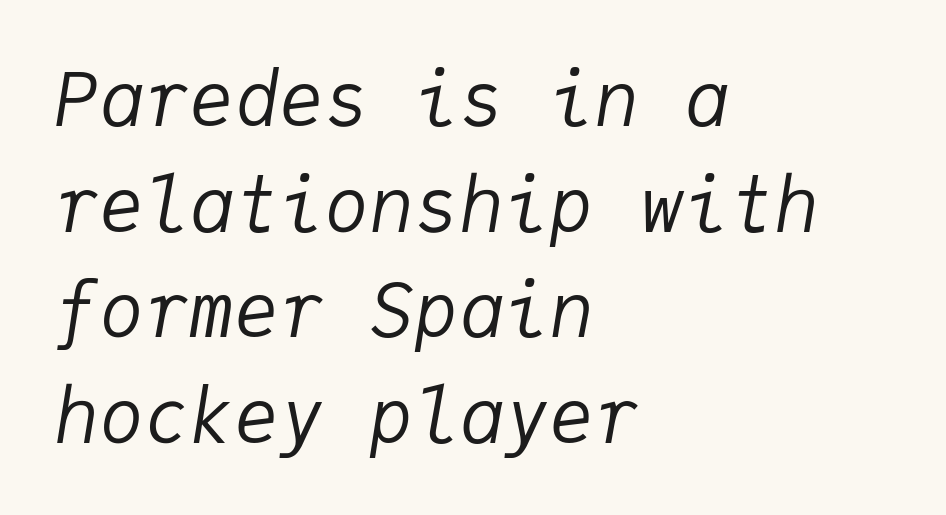
{"italic": "yes", "lean": "right", "slant_degrees": 9, "bold": "no", "weight": "regular", "width": "normal", "stroke_contrast": "low", "x_height": "medium", "monospaced": "yes", "underline": "no", "align": "left", "line_spacing": "normal", "line_spacing_ratio": 1.41, "letter_spacing": "normal", "letter_spacing_em": 0.0, "glyph_px": 75}
